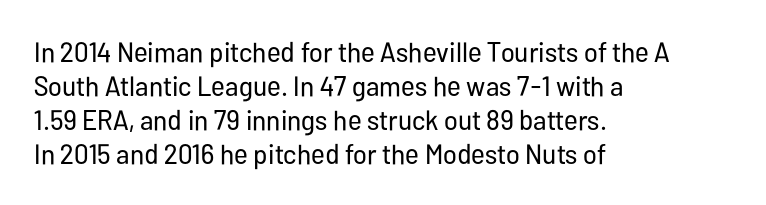
The image shows 28 px regular-weight, condensed sans-serif type, upright; set left-aligned, line spacing 1.22x, normal letter spacing, not underlined; low stroke contrast and a medium x-height.
